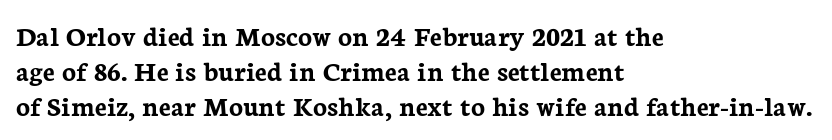
The paragraph has a hard left edge and a soft right edge. I'd call this a serif setting — the letters wear small feet. These words are printed bold, with thick strokes throughout. Underlining? Definitely not there. Each letter keeps its own natural width here, so spacing adapts to shape.
